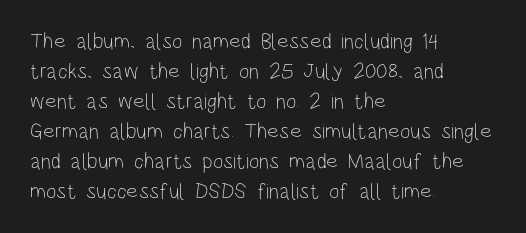
{"italic": "no", "bold": "no", "underline": "no", "align": "left", "line_spacing": "normal", "line_spacing_ratio": 1.36, "letter_spacing": "normal", "letter_spacing_em": 0.0, "glyph_px": 22}
